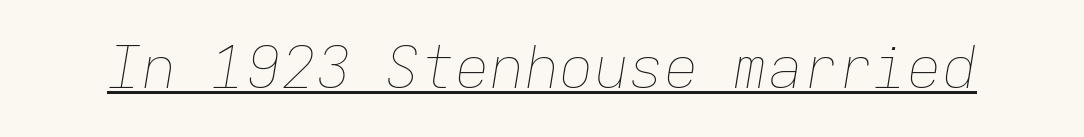
Q: Is the text bold? A: No.
Q: Is the text italic (slanted)? A: Yes, it leans right by about 9 degrees.
Q: Is the text underlined? A: Yes.
Q: Is the spacing between letters normal or unusually wide? A: Normal.
Q: Width (condensed, normal, or wide)? A: Normal.
Q: Stroke contrast? A: Low.
Q: x-height? A: Medium.
Q: Monospaced? A: Yes.
